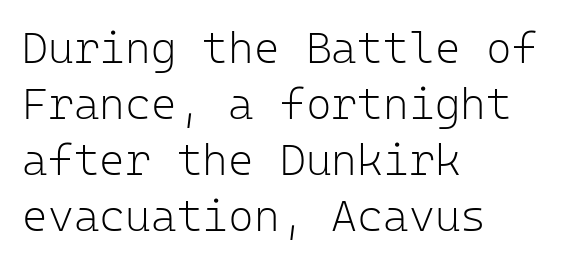
Q: Is the text bold? A: No.
Q: Is the text italic (slanted)? A: No, it is upright.
Q: Is the typeface a serif or a sans-serif typeface? A: Sans-serif.
Q: Is the text underlined? A: No.
Q: How is the paragraph aligned? A: Left-aligned.
Q: Is the spacing between letters normal or unusually wide? A: Normal.
Q: Is the spacing between lines tight, normal or loose? A: Normal.
Q: Width (condensed, normal, or wide)? A: Normal.
Q: Stroke contrast? A: Low.
Q: x-height? A: Medium.
Q: Monospaced? A: Yes.
